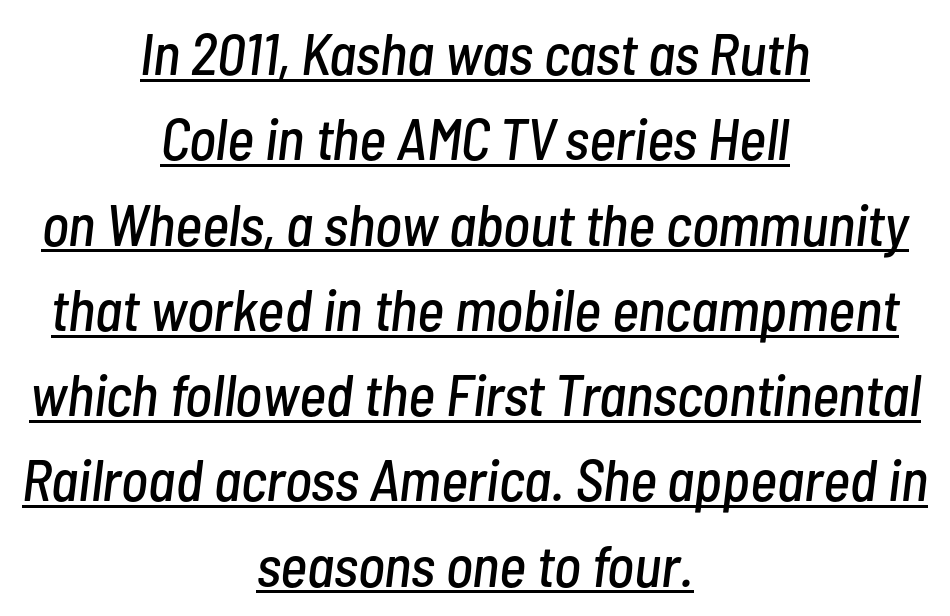
Q: Is the text italic (slanted)? A: Yes, it leans right by about 7 degrees.
Q: Is the text underlined? A: Yes.
Q: How is the paragraph aligned? A: Centered.
Q: Is the spacing between letters normal or unusually wide? A: Normal.
Q: Is the spacing between lines tight, normal or loose? A: Normal.
Q: Width (condensed, normal, or wide)? A: Condensed.
Q: Stroke contrast? A: Low.
Q: x-height? A: Medium.
Q: Monospaced? A: No.
